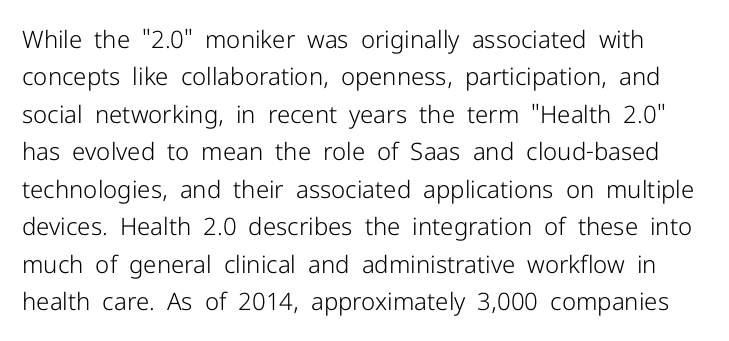
Weight: regular or lighter. The vertical gap from one line to the next is medium. The letterforms sit shoulder to shoulder at normal distance. Rule under the text: the space is simply empty.
